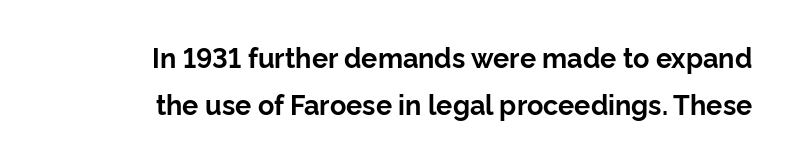
These lines stack with their right ends in a neat column. The specimen omits any rule beneath the text block's lines. This is roman type, the default non-slanted kind. Is the letter spacing exaggerated? No — it looks like the ordinary default. Set as a true bold cut, around the 700 mark.
